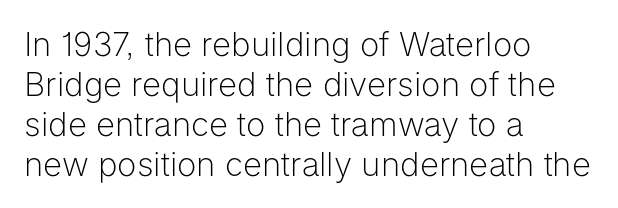
The image shows 33 px light sans-serif type, upright; set left-aligned, line spacing 1.21x, normal letter spacing, not underlined; low stroke contrast and a medium x-height.
